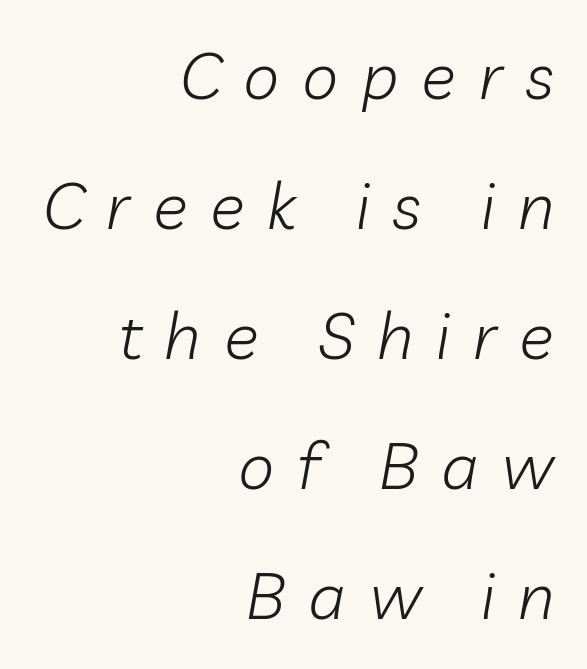
{"italic": "yes", "lean": "right", "slant_degrees": 10, "bold": "no", "weight": "light", "width": "normal", "stroke_contrast": "low", "x_height": "medium", "monospaced": "no", "underline": "no", "align": "right", "line_spacing": "loose", "line_spacing_ratio": 2.0, "letter_spacing": "wide", "letter_spacing_em": 0.35, "glyph_px": 65}
